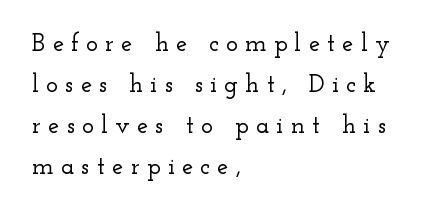
{"italic": "no", "underline": "no", "align": "left", "line_spacing": "normal", "line_spacing_ratio": 1.64, "letter_spacing": "wide", "letter_spacing_em": 0.29, "glyph_px": 25}
